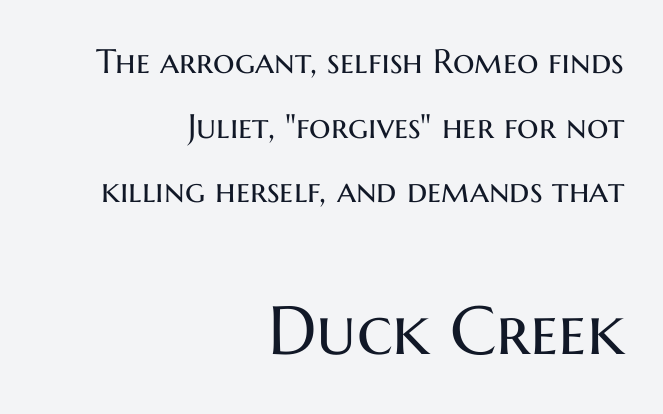
{"serif": "no", "italic": "no", "bold": "no", "weight": "regular", "width": "normal", "stroke_contrast": "medium", "x_height": "medium", "monospaced": "no", "underline": "no", "align": "right", "line_spacing": "loose", "line_spacing_ratio": 1.9, "letter_spacing": "normal", "letter_spacing_em": 0.0, "larger_block": "second", "size_ratio": 2.0, "glyph_px": 68}
